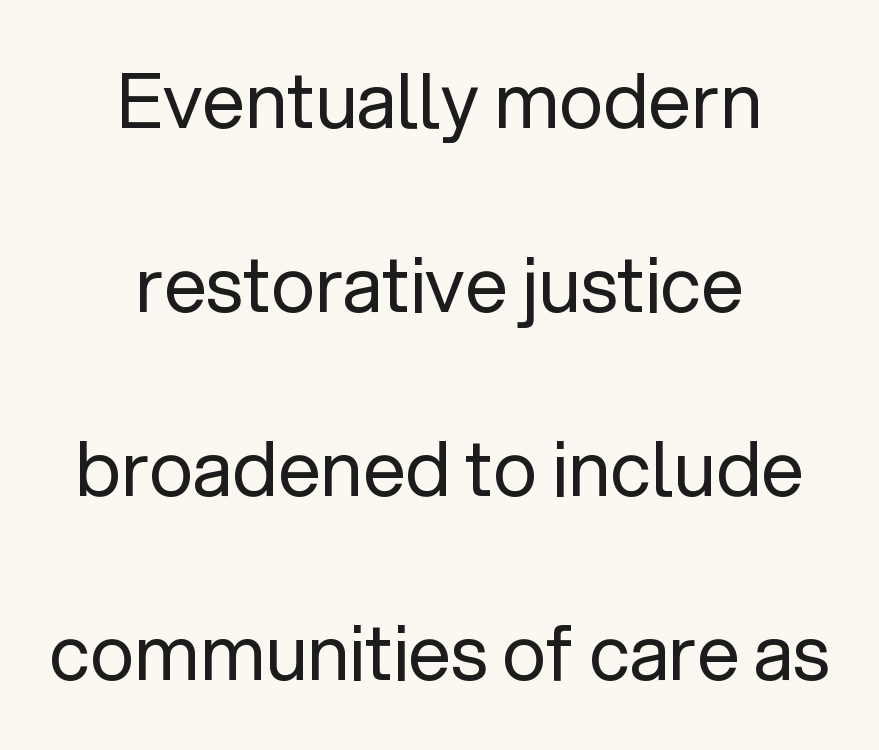
{"serif": "no", "italic": "no", "bold": "no", "weight": "regular", "width": "normal", "stroke_contrast": "low", "x_height": "medium", "monospaced": "no", "underline": "no", "align": "center", "line_spacing": "loose", "line_spacing_ratio": 2.42, "letter_spacing": "normal", "letter_spacing_em": 0.0, "glyph_px": 76}
